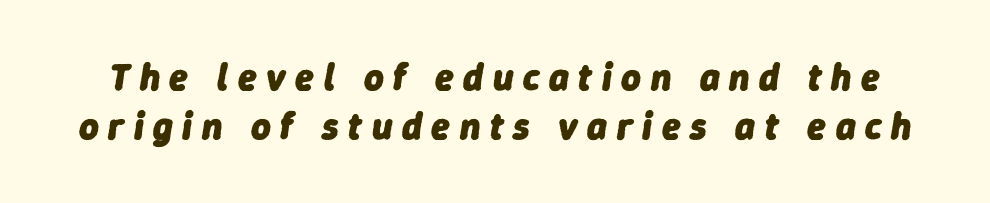
The image shows 38 px heavy type, italic (leaning right); set normal line spacing (1.3x), unusually wide letter spacing (+0.25 em), not underlined; low stroke contrast and a medium x-height.
